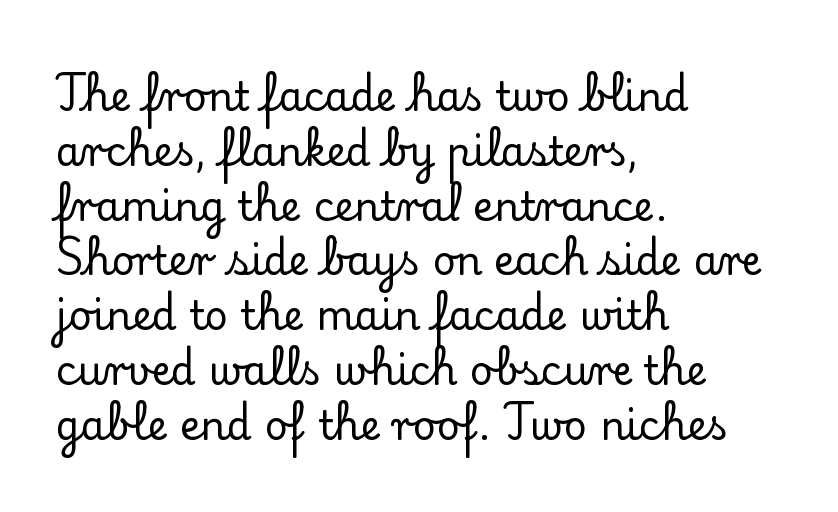
Q: Is the text italic (slanted)? A: No, it is upright.
Q: Is the typeface a serif or a sans-serif typeface? A: Serif.
Q: Is the text underlined? A: No.
Q: How is the paragraph aligned? A: Left-aligned.
Q: Is the spacing between letters normal or unusually wide? A: Normal.
Q: Is the spacing between lines tight, normal or loose? A: Normal.
Q: Width (condensed, normal, or wide)? A: Normal.
Q: Stroke contrast? A: Low.
Q: x-height? A: Small.
Q: Monospaced? A: No.
